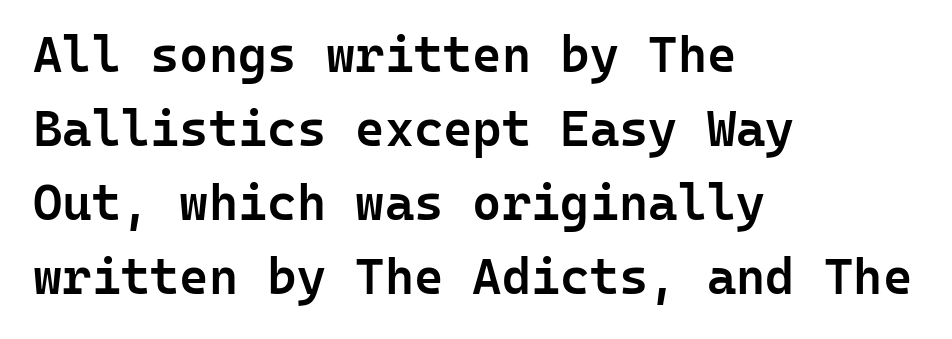
The letters sit at their default tracking, neither squeezed nor spread. The typeface chosen for these lines omits serifs. Rule under the text: the space is simply empty. Quick note: interline space is typical. Slightly chunky letters — semibold, I'd say, not full bold. The type sits square on the baseline with zero lean.
